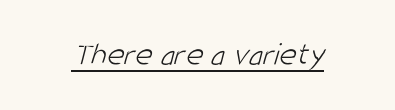
Q: Is the text bold? A: No.
Q: Is the typeface a serif or a sans-serif typeface? A: Sans-serif.
Q: Is the text underlined? A: Yes.
Q: Is the spacing between letters normal or unusually wide? A: Normal.
Q: Width (condensed, normal, or wide)? A: Condensed.
Q: Stroke contrast? A: Low.
Q: x-height? A: Large.
Q: Monospaced? A: No.
